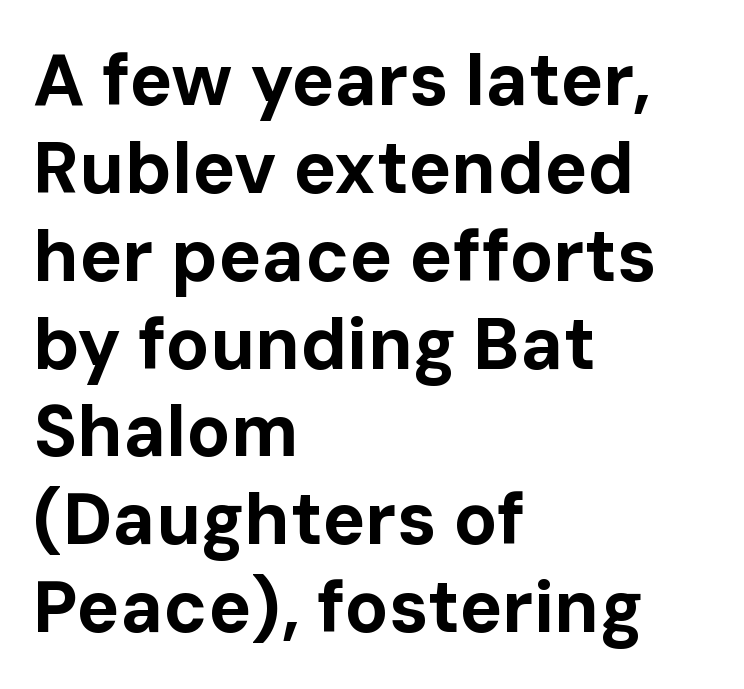
{"serif": "no", "italic": "no", "bold": "yes", "weight": "bold", "width": "normal", "stroke_contrast": "low", "x_height": "medium", "monospaced": "no", "underline": "no", "align": "left", "line_spacing_ratio": 1.22, "letter_spacing": "normal", "letter_spacing_em": 0.0, "glyph_px": 72}
